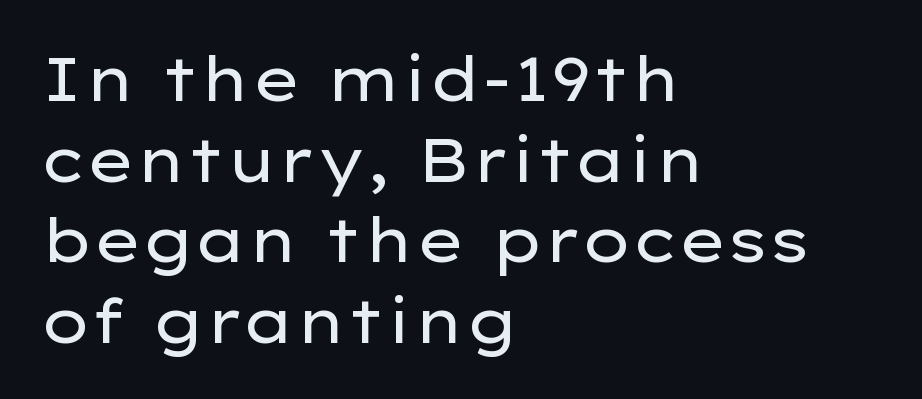
{"serif": "no", "italic": "no", "bold": "no", "weight": "regular", "width": "wide", "stroke_contrast": "low", "x_height": "medium", "monospaced": "no", "underline": "no", "align": "left", "line_spacing": "normal", "line_spacing_ratio": 1.32, "letter_spacing": "normal", "letter_spacing_em": 0.0, "glyph_px": 61}
